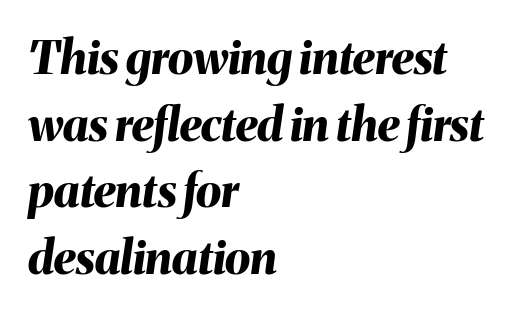
Q: Is the text bold? A: Yes.
Q: Is the text italic (slanted)? A: Yes, it leans right by about 8 degrees.
Q: Is the text underlined? A: No.
Q: How is the paragraph aligned? A: Left-aligned.
Q: Is the spacing between letters normal or unusually wide? A: Normal.
Q: Is the spacing between lines tight, normal or loose? A: Normal.
Q: Width (condensed, normal, or wide)? A: Normal.
Q: Stroke contrast? A: Medium.
Q: x-height? A: Medium.
Q: Monospaced? A: No.
